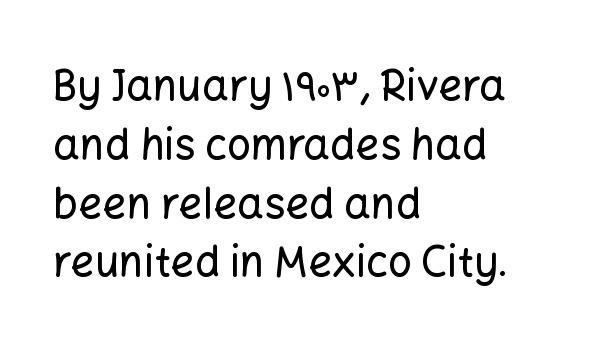
Q: Is the text italic (slanted)? A: No, it is upright.
Q: Is the typeface a serif or a sans-serif typeface? A: Sans-serif.
Q: Is the text underlined? A: No.
Q: How is the paragraph aligned? A: Left-aligned.
Q: Is the spacing between letters normal or unusually wide? A: Normal.
Q: Is the spacing between lines tight, normal or loose? A: Normal.
Q: Width (condensed, normal, or wide)? A: Normal.
Q: Stroke contrast? A: Low.
Q: x-height? A: Medium.
Q: Monospaced? A: No.
